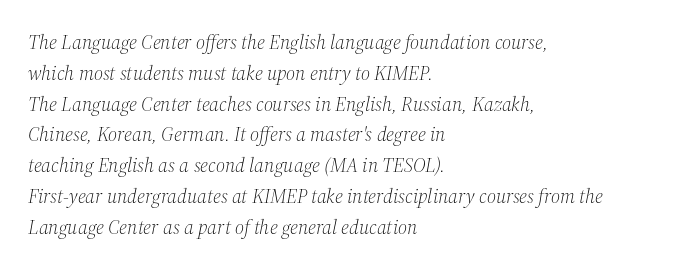
The image shows 20 px text type, italic (leaning right); set left-aligned, normal line spacing (1.54x), normal letter spacing, not underlined.
